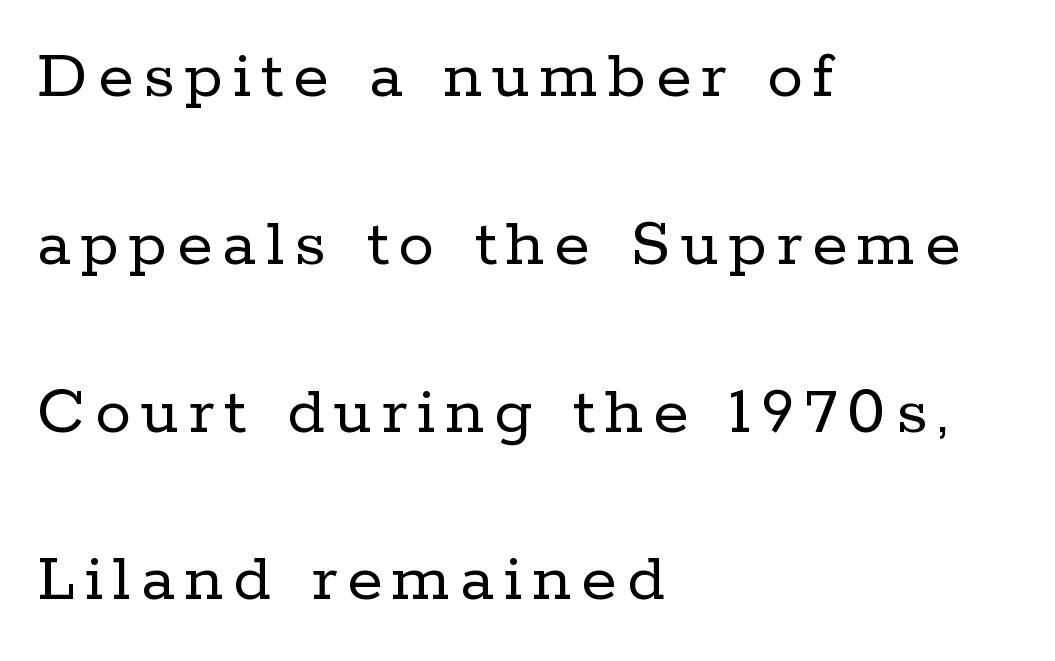
The type family on display is of the serif kind. Do the characters align in a grid? No, the font is proportional. The passage is arranged the way most books set body copy — flush left. The axis of the letterforms is exactly vertical. A bare baseline throughout the passage.
